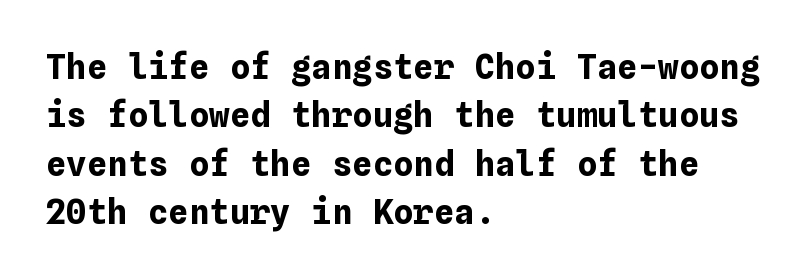
Notice how the stems are strictly vertical — no italics here. The font is running at its bold setting. In terms of letterspacing, this is plain default setting. Interline gaps are of average width in this sample.
